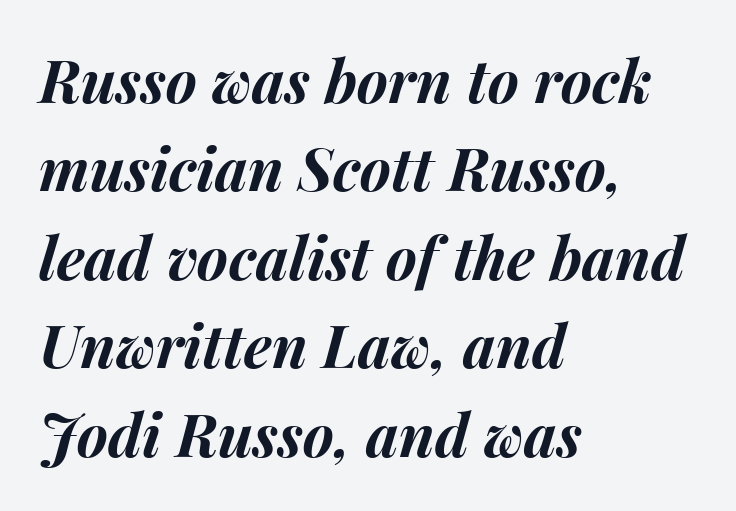
Does the leading feel generous? No, just average. Heft: maximum for text — a bold. The string is rendered with underlining switched off. The paragraph has a hard left edge and a soft right edge. The face used here has a pronounced slope to its letters. Tracking value appears to be zero — textbook default spacing.
